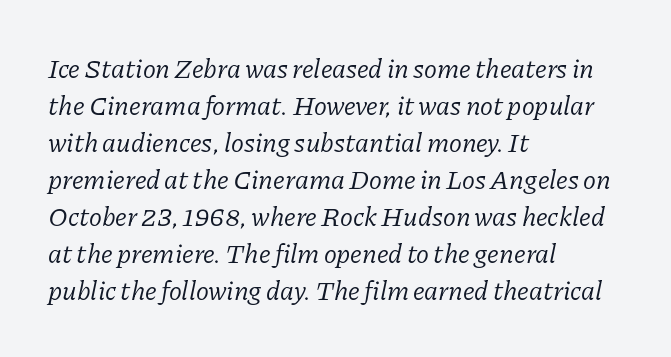
Q: Is the text bold? A: No.
Q: Is the text italic (slanted)? A: Yes, it leans right by about 11 degrees.
Q: Is the text underlined? A: No.
Q: How is the paragraph aligned? A: Left-aligned.
Q: Is the spacing between letters normal or unusually wide? A: Normal.
Q: Is the spacing between lines tight, normal or loose? A: Normal.
